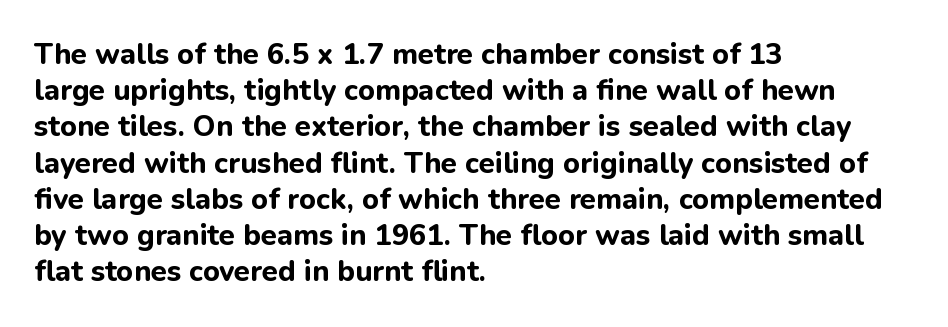
{"serif": "no", "italic": "no", "bold": "yes", "weight": "bold", "width": "normal", "stroke_contrast": "low", "x_height": "medium", "monospaced": "no", "underline": "no", "align": "left", "line_spacing": "normal", "line_spacing_ratio": 1.25, "letter_spacing": "normal", "letter_spacing_em": 0.0, "glyph_px": 29}
